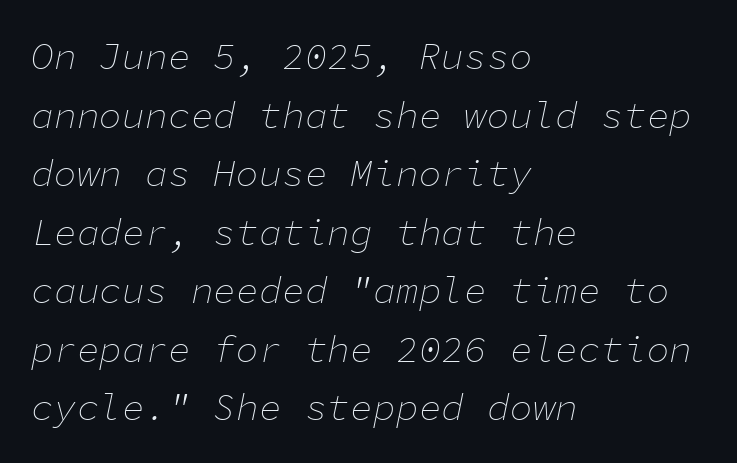
{"italic": "yes", "lean": "right", "slant_degrees": 11, "bold": "no", "weight": "thin", "width": "normal", "stroke_contrast": "low", "x_height": "medium", "monospaced": "yes", "underline": "no", "align": "left", "line_spacing": "normal", "line_spacing_ratio": 1.54, "letter_spacing": "normal", "letter_spacing_em": 0.0, "glyph_px": 38}
